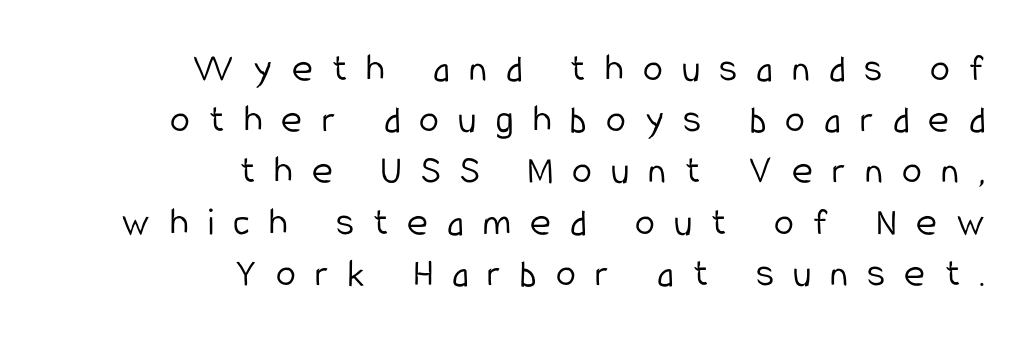
Each row of text sits above clean, open space. The face used here is rendered with a markedly widened letterfit. Ordinary non-slanted type is in use. No chunkiness to these letters — they're not bold.
